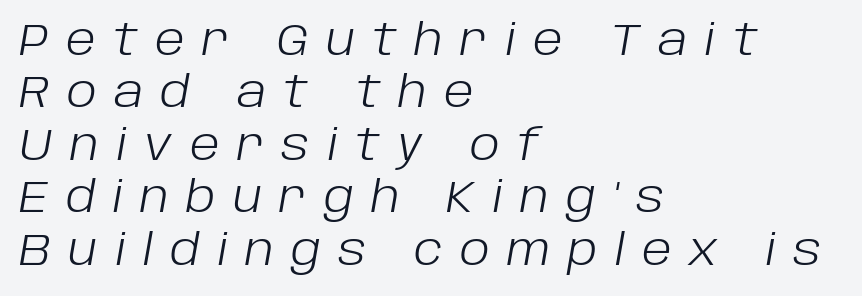
The image shows 43 px light type, italic (leaning right); set left-aligned, line spacing 1.22x, unusually wide letter spacing (+0.4 em), not underlined; low stroke contrast and a large x-height.
